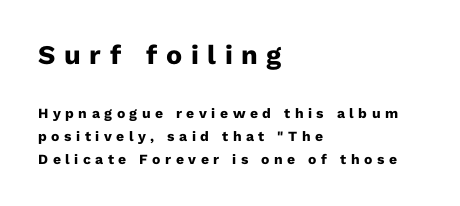
The image shows 27 px bold type, upright; set left-aligned, normal line spacing (1.64x), unusually wide letter spacing (+0.32 em), not underlined; the first (top) block is 1.93x larger.
